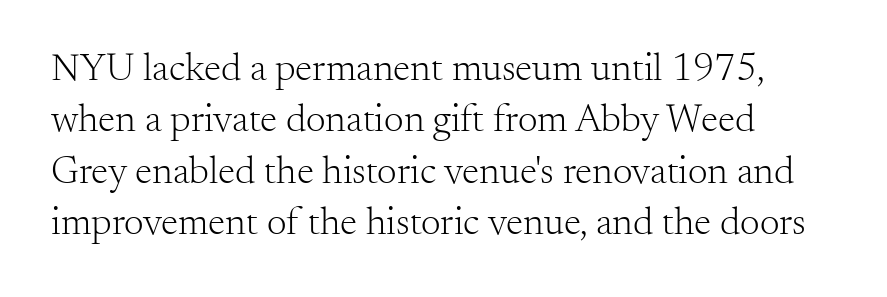
{"serif": "yes", "italic": "no", "bold": "no", "weight": "light", "width": "normal", "stroke_contrast": "medium", "x_height": "small", "monospaced": "no", "underline": "no", "align": "left", "line_spacing": "normal", "line_spacing_ratio": 1.32, "letter_spacing": "normal", "letter_spacing_em": 0.0, "glyph_px": 39}
